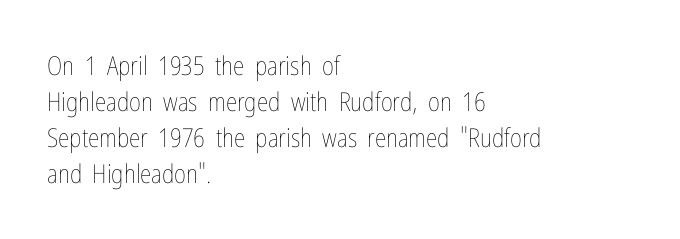
Q: Is the text bold? A: No.
Q: Is the text italic (slanted)? A: No, it is upright.
Q: Is the text underlined? A: No.
Q: How is the paragraph aligned? A: Left-aligned.
Q: Is the spacing between letters normal or unusually wide? A: Normal.
Q: Is the spacing between lines tight, normal or loose? A: Normal.
